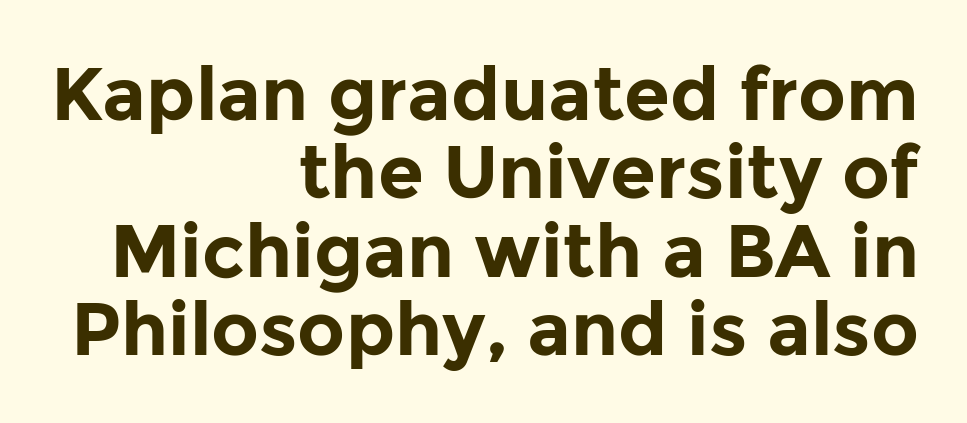
The image shows 74 px bold sans-serif type, upright; set right-aligned, tight line spacing (1.06x), normal letter spacing, not underlined; low stroke contrast and a medium x-height.
